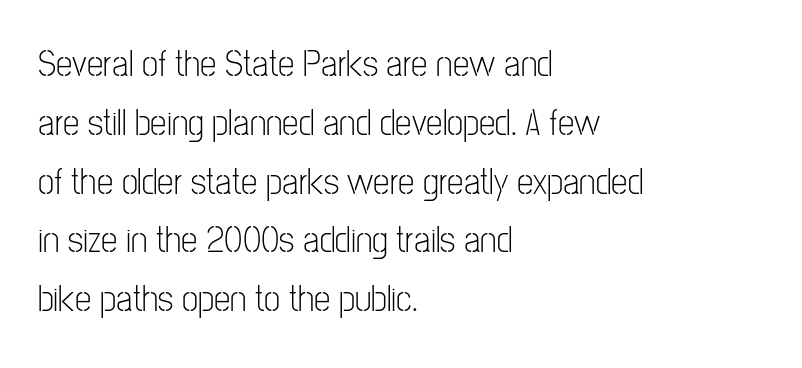
Q: Is the text bold? A: No.
Q: Is the text italic (slanted)? A: No, it is upright.
Q: Is the typeface a serif or a sans-serif typeface? A: Sans-serif.
Q: Is the text underlined? A: No.
Q: How is the paragraph aligned? A: Left-aligned.
Q: Is the spacing between letters normal or unusually wide? A: Normal.
Q: Is the spacing between lines tight, normal or loose? A: Normal.
Q: Width (condensed, normal, or wide)? A: Condensed.
Q: Stroke contrast? A: Low.
Q: x-height? A: Medium.
Q: Monospaced? A: No.
